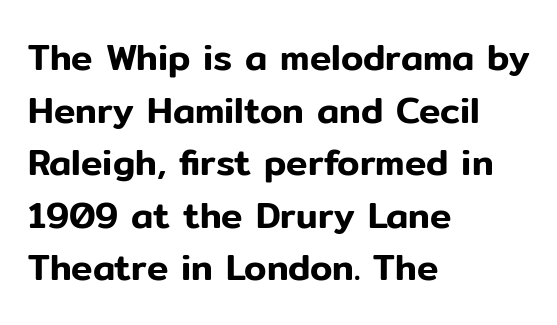
The image shows 36 px sans-serif type, upright; set left-aligned, normal line spacing (1.46x), normal letter spacing, not underlined; low stroke contrast and a medium x-height.
